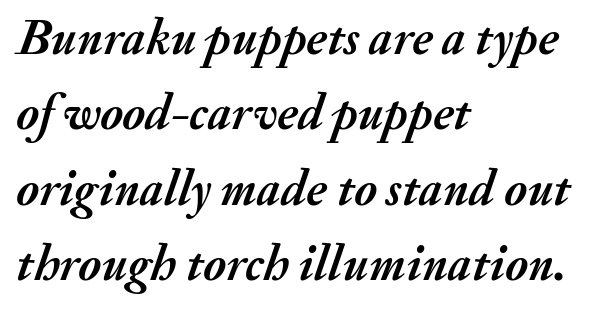
Q: Is the text bold? A: Yes.
Q: Is the text italic (slanted)? A: Yes, it leans right by about 20 degrees.
Q: Is the text underlined? A: No.
Q: How is the paragraph aligned? A: Left-aligned.
Q: Is the spacing between letters normal or unusually wide? A: Normal.
Q: Is the spacing between lines tight, normal or loose? A: Normal.
Q: Width (condensed, normal, or wide)? A: Normal.
Q: Stroke contrast? A: Medium.
Q: x-height? A: Small.
Q: Monospaced? A: No.
